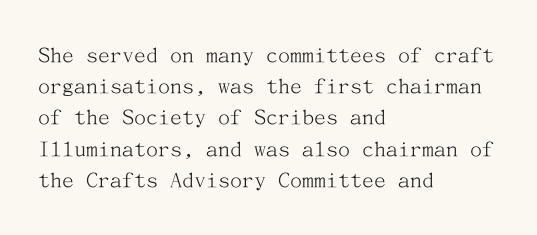
{"italic": "no", "bold": "no", "underline": "no", "align": "left", "line_spacing": "normal", "line_spacing_ratio": 1.3, "letter_spacing": "normal", "letter_spacing_em": 0.0, "glyph_px": 24}
